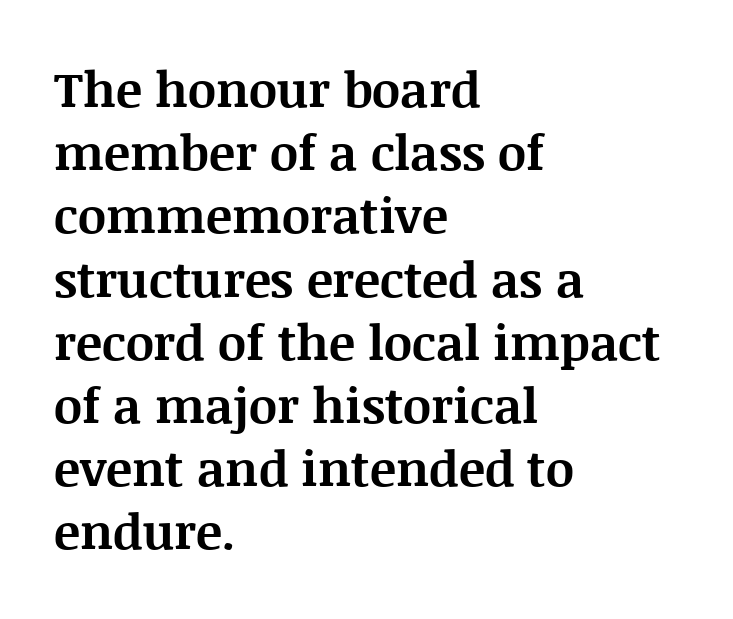
Q: Is the text bold? A: Yes.
Q: Is the text italic (slanted)? A: No, it is upright.
Q: Is the typeface a serif or a sans-serif typeface? A: Serif.
Q: Is the text underlined? A: No.
Q: How is the paragraph aligned? A: Left-aligned.
Q: Is the spacing between letters normal or unusually wide? A: Normal.
Q: Is the spacing between lines tight, normal or loose? A: Normal.
Q: Width (condensed, normal, or wide)? A: Normal.
Q: Stroke contrast? A: Medium.
Q: x-height? A: Large.
Q: Monospaced? A: No.
